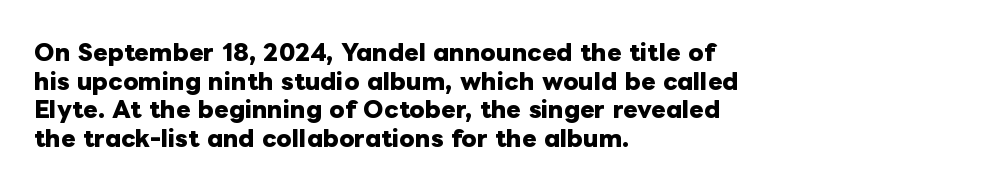
The image shows 22 px bold type, upright; set left-aligned, normal line spacing (1.3x), normal letter spacing, not underlined.
